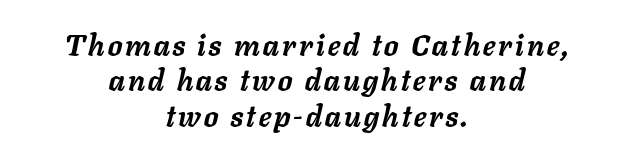
{"italic": "yes", "lean": "right", "slant_degrees": 11, "bold": "yes", "weight": "semibold", "width": "normal", "stroke_contrast": "low", "x_height": "medium", "monospaced": "no", "underline": "no", "align": "center", "line_spacing_ratio": 1.18, "glyph_px": 30}
